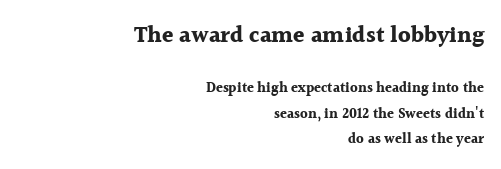
Q: Is the text bold? A: Yes.
Q: Is the text italic (slanted)? A: No, it is upright.
Q: Is the text underlined? A: No.
Q: How is the paragraph aligned? A: Right-aligned.
Q: Is the spacing between letters normal or unusually wide? A: Normal.
Q: Which block of text is set in a larger size, the first (top) or the second (bottom)? A: The first (top) one.
